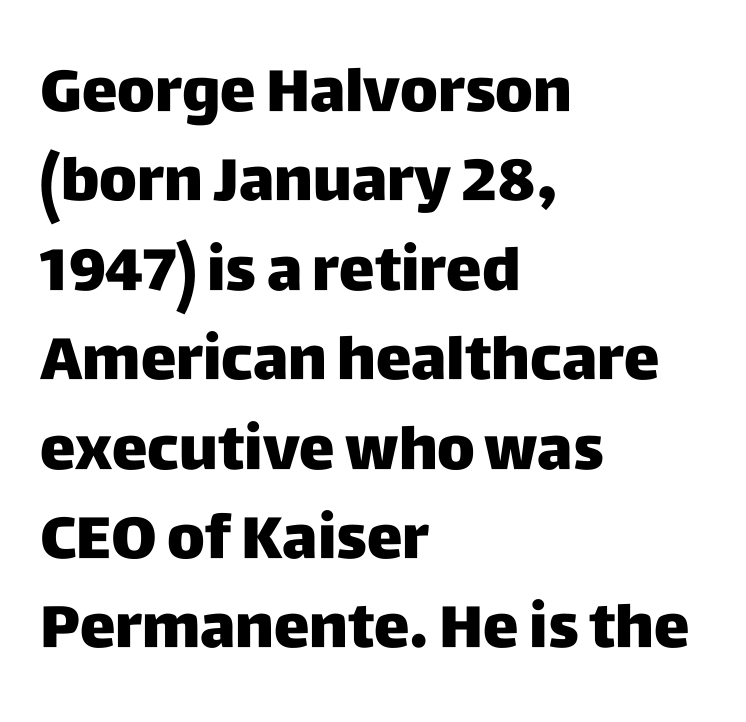
{"serif": "no", "italic": "no", "bold": "yes", "weight": "heavy", "width": "normal", "stroke_contrast": "low", "x_height": "large", "monospaced": "no", "underline": "no", "align": "left", "line_spacing": "normal", "line_spacing_ratio": 1.49, "letter_spacing": "normal", "letter_spacing_em": 0.0, "glyph_px": 60}
